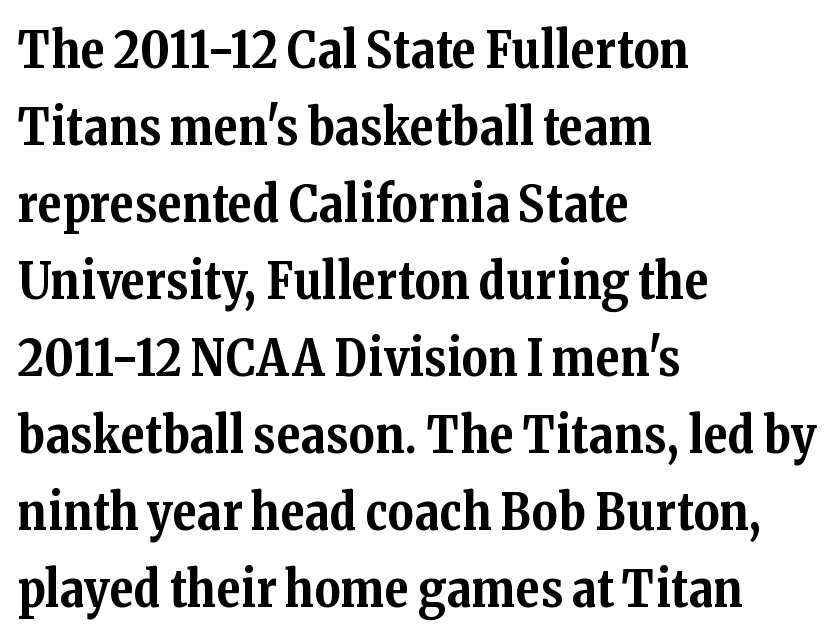
The image shows 50 px bold serif type, upright; set left-aligned, normal line spacing (1.54x), normal letter spacing, not underlined; medium stroke contrast and a medium x-height.
